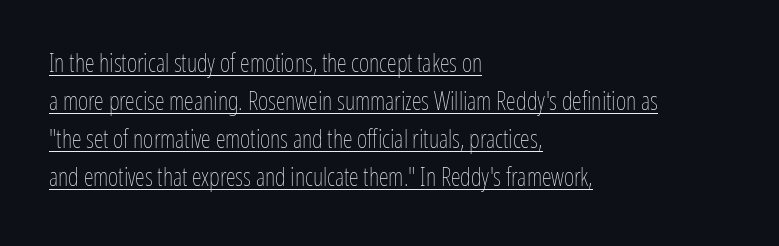
The image shows 25 px text type, upright; set left-aligned, normal line spacing (1.52x), normal letter spacing, underlined.
